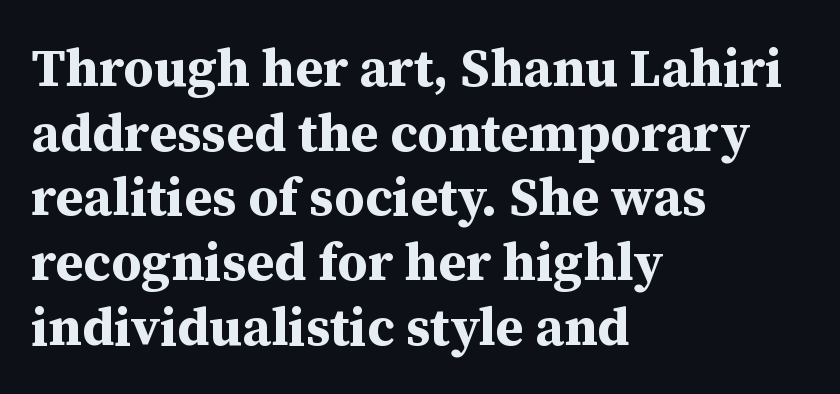
{"serif": "yes", "italic": "no", "bold": "yes", "weight": "bold", "width": "normal", "stroke_contrast": "medium", "x_height": "medium", "monospaced": "no", "underline": "no", "align": "left", "line_spacing_ratio": 1.22, "letter_spacing": "normal", "letter_spacing_em": 0.0, "glyph_px": 53}
